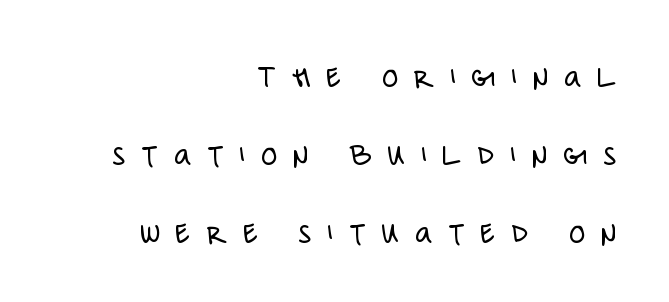
Q: Is the text bold? A: No.
Q: Is the text italic (slanted)? A: No, it is upright.
Q: Is the typeface a serif or a sans-serif typeface? A: Sans-serif.
Q: Is the text underlined? A: No.
Q: How is the paragraph aligned? A: Right-aligned.
Q: Is the spacing between letters normal or unusually wide? A: Unusually wide.
Q: Is the spacing between lines tight, normal or loose? A: Loose.
Q: Width (condensed, normal, or wide)? A: Condensed.
Q: Stroke contrast? A: Low.
Q: x-height? A: Large.
Q: Monospaced? A: No.
